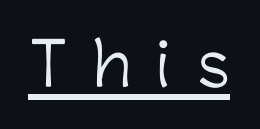
Q: Is the text bold? A: No.
Q: Is the text italic (slanted)? A: No, it is upright.
Q: Is the typeface a serif or a sans-serif typeface? A: Sans-serif.
Q: Is the text underlined? A: Yes.
Q: Is the spacing between letters normal or unusually wide? A: Unusually wide.
Q: Width (condensed, normal, or wide)? A: Normal.
Q: Stroke contrast? A: Low.
Q: x-height? A: Medium.
Q: Monospaced? A: No.
